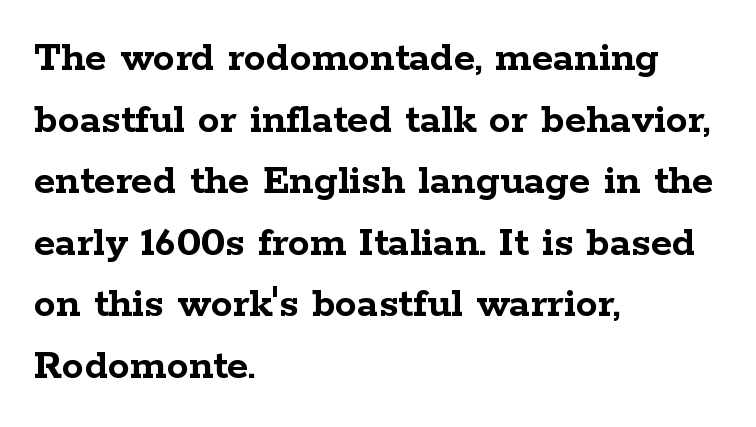
Q: Is the text bold? A: Yes.
Q: Is the text italic (slanted)? A: No, it is upright.
Q: Is the typeface a serif or a sans-serif typeface? A: Serif.
Q: Is the text underlined? A: No.
Q: How is the paragraph aligned? A: Left-aligned.
Q: Is the spacing between letters normal or unusually wide? A: Normal.
Q: Is the spacing between lines tight, normal or loose? A: Normal.
Q: Width (condensed, normal, or wide)? A: Wide.
Q: Stroke contrast? A: Low.
Q: x-height? A: Medium.
Q: Monospaced? A: No.
